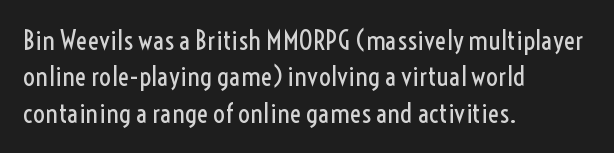
The image shows 27 px text type, upright; set left-aligned, normal line spacing (1.35x), normal letter spacing, not underlined.
